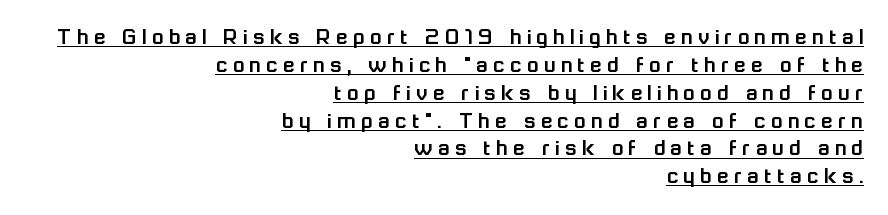
Q: Is the text italic (slanted)? A: No, it is upright.
Q: Is the text underlined? A: Yes.
Q: How is the paragraph aligned? A: Right-aligned.
Q: Is the spacing between letters normal or unusually wide? A: Unusually wide.
